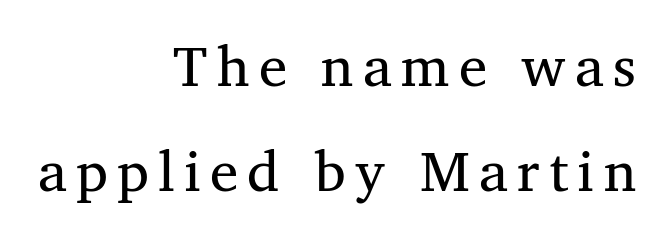
{"serif": "yes", "bold": "no", "weight": "regular", "width": "normal", "stroke_contrast": "medium", "x_height": "medium", "monospaced": "no", "underline": "no", "align": "right", "line_spacing_ratio": 1.84, "glyph_px": 57}
